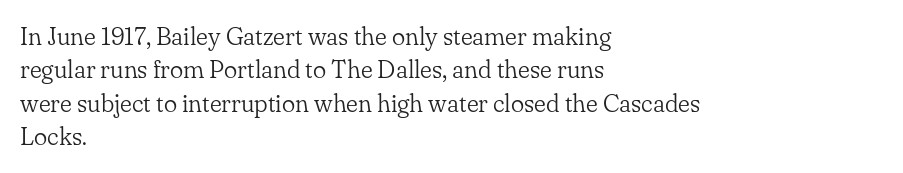
{"italic": "no", "bold": "no", "underline": "no", "align": "left", "line_spacing": "normal", "line_spacing_ratio": 1.34, "letter_spacing": "normal", "letter_spacing_em": 0.0, "glyph_px": 25}
